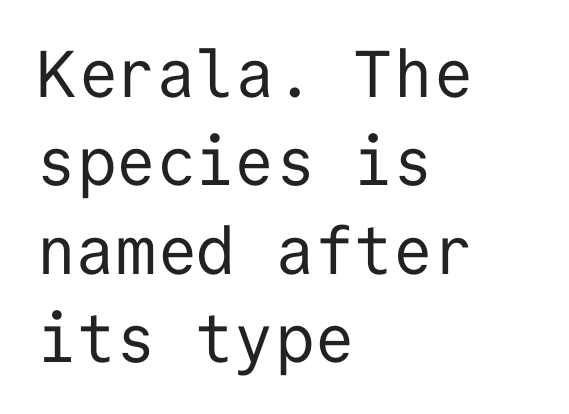
Letters rest on an invisible, unmarked baseline. Here the glyphs are tracked normally, forming tight word shapes. A sans-serif font was chosen for this passage. Notice how descenders clear the ascenders below comfortably — that's standard leading. Fixed-width glyphs throughout — classic coding-font behaviour. These lines stack with their left ends in a neat column.
